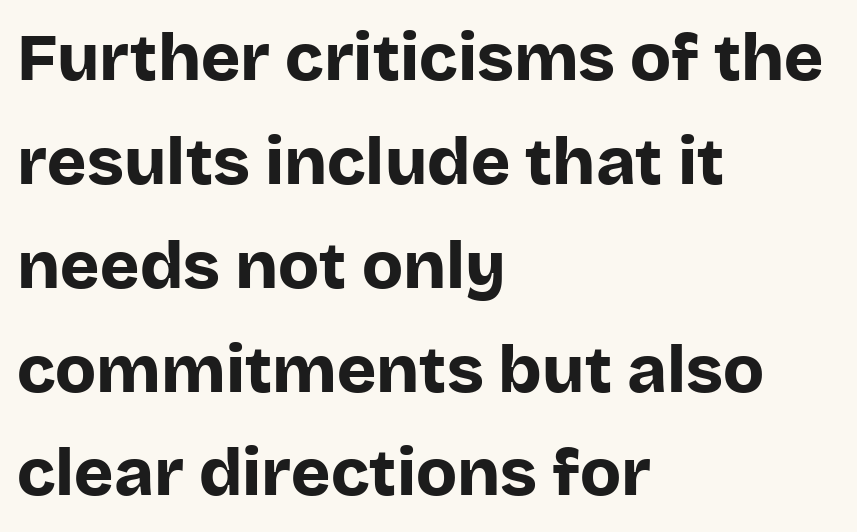
{"serif": "no", "italic": "no", "bold": "yes", "weight": "bold", "width": "normal", "stroke_contrast": "low", "x_height": "large", "monospaced": "no", "underline": "no", "align": "left", "line_spacing": "normal", "line_spacing_ratio": 1.55, "letter_spacing": "normal", "letter_spacing_em": 0.0, "glyph_px": 67}
